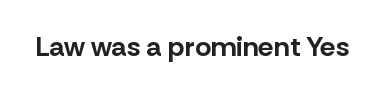
The passage shown is emphatically bold. Observe the ordinary spacing: letters are neighbours, not strangers. Spacing verdict: proportional, widths tailored to each character. The designer went with a sans here, leaving each stem footless. Rule under the text: the space is simply empty.
